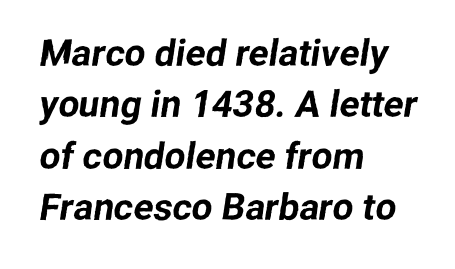
Looks like regular typesetting: each glyph gets only the width it needs. Caption: standard tracking, unaltered. Compared with typical paragraphs, the rows here are spaced about the same. Underline: absent. If you drew a ruler down the left edge, every line would touch it. I'd call this a sans setting — the letters go barefoot.
